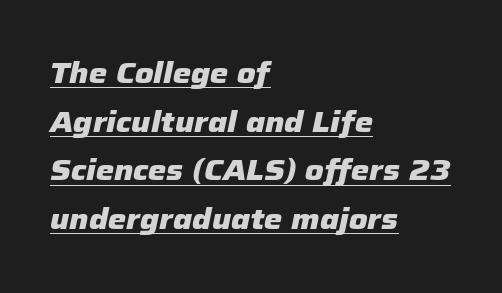
Stroke thickness is high; the sample reads as a true bold. Reading down the column, the eye jumps a familiar distance to each next line. Each line starts at the same left margin while the right side varies. The face used here is proportionally spaced, like ordinary book or web type. Honestly, the letter spacing is just normal — you wouldn't notice it.
